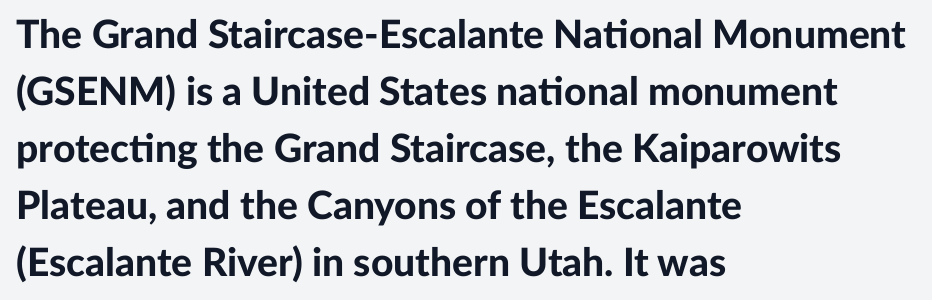
The image shows 39 px bold sans-serif type, upright; set left-aligned, normal line spacing (1.46x), normal letter spacing, not underlined; low stroke contrast and a medium x-height.
